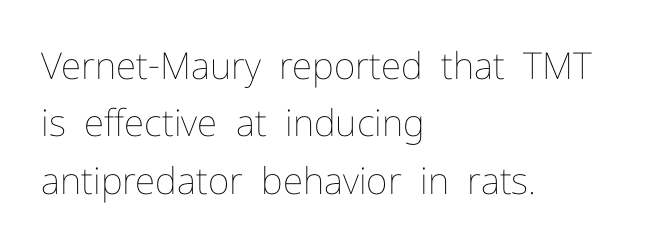
The image shows 37 px thin type, upright; set left-aligned, normal line spacing (1.55x), normal letter spacing, not underlined; low stroke contrast and a medium x-height.
